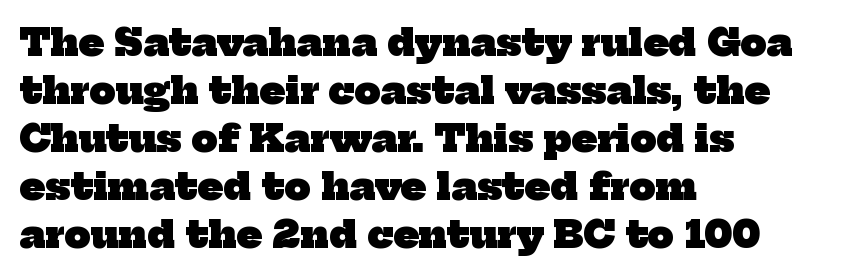
Q: Is the text bold? A: Yes.
Q: Is the typeface a serif or a sans-serif typeface? A: Serif.
Q: Is the text underlined? A: No.
Q: How is the paragraph aligned? A: Left-aligned.
Q: Is the spacing between letters normal or unusually wide? A: Normal.
Q: Is the spacing between lines tight, normal or loose? A: Normal.
Q: Width (condensed, normal, or wide)? A: Normal.
Q: Stroke contrast? A: Low.
Q: x-height? A: Medium.
Q: Monospaced? A: No.
